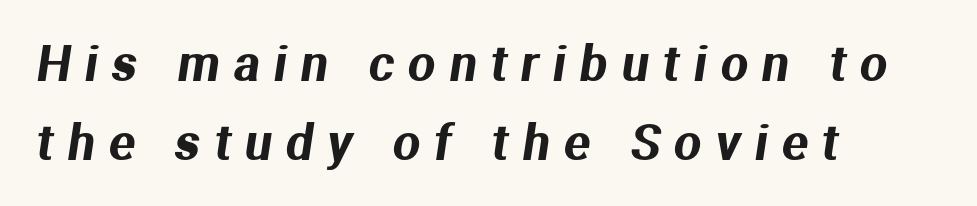
{"serif": "no", "width": "normal", "stroke_contrast": "medium", "x_height": "medium", "monospaced": "no", "underline": "no", "align": "left", "line_spacing": "normal", "line_spacing_ratio": 1.64, "letter_spacing": "wide", "letter_spacing_em": 0.3, "glyph_px": 48}
